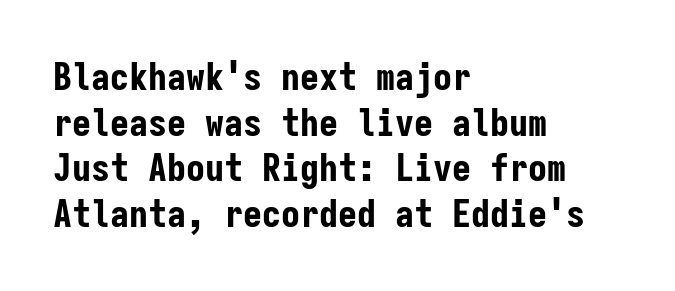
The image shows 38 px bold, condensed sans-serif type, upright, monospaced; set left-aligned, line spacing 1.2x, normal letter spacing, not underlined; low stroke contrast and a medium x-height.
